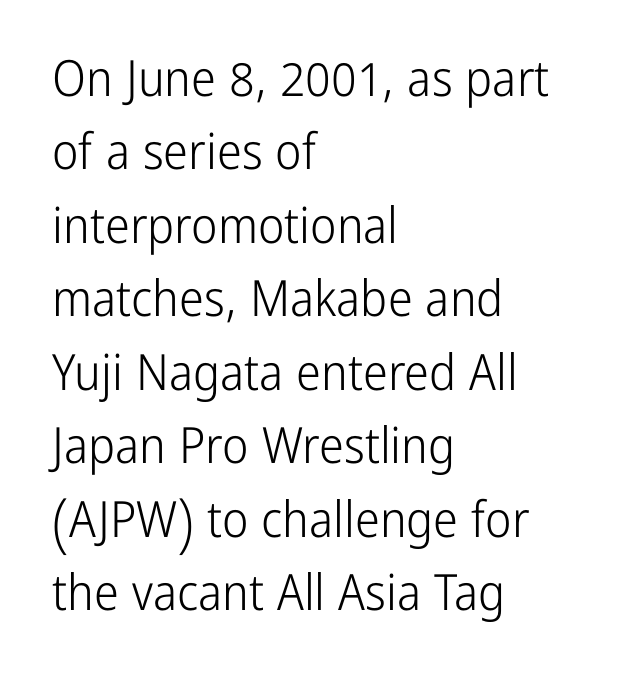
The space beneath each line is pristine and unruled. The text was rendered using a sans face with plain stroke endings. Visually the block forms a straight wall on the left and a jagged coastline on the right. Varying glyph widths throughout — classic text-font behaviour. The gaps between neighbouring characters are ordinary and unremarkable.
